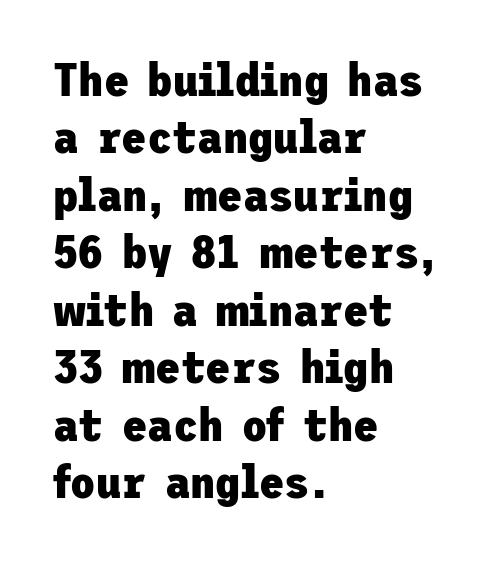
Q: Is the text bold? A: Yes.
Q: Is the text italic (slanted)? A: No, it is upright.
Q: Is the typeface a serif or a sans-serif typeface? A: Sans-serif.
Q: Is the text underlined? A: No.
Q: How is the paragraph aligned? A: Left-aligned.
Q: Is the spacing between letters normal or unusually wide? A: Normal.
Q: Is the spacing between lines tight, normal or loose? A: Normal.
Q: Width (condensed, normal, or wide)? A: Normal.
Q: Stroke contrast? A: Low.
Q: x-height? A: Medium.
